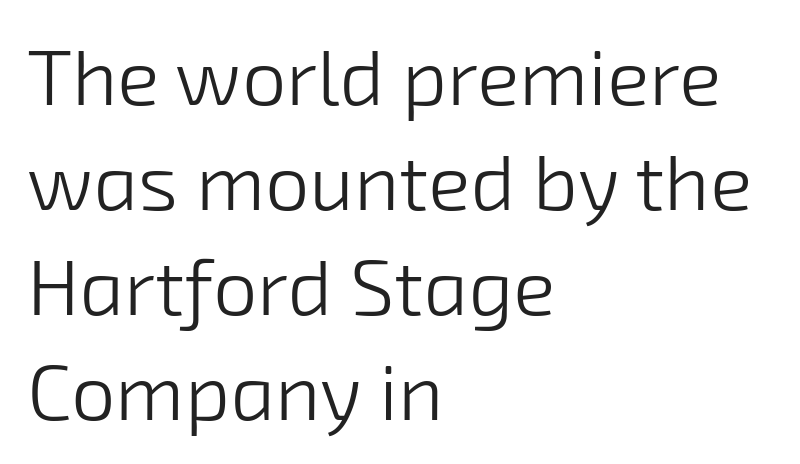
Descender tails drop into unmarked territory. Unlike a traditional serif, this face leaves its strokes unadorned. Note the varied advance widths — an 'i' is clearly narrower than an 'm'. This rendering uses left alignment, leaving the right contour irregular. Heft: none added — not bold.
